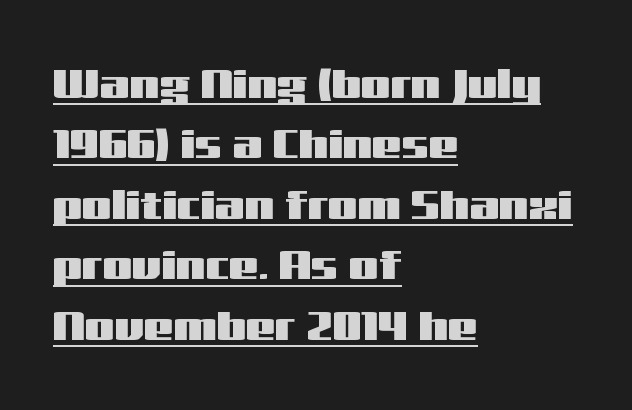
No feet cap the strokes, marking this as sans-serif type. Regular leading. The paragraph shown leans on its left margin. Short note: letters normally spaced. Proportional: the letters do not fall into vertical columns. Has an underline been added? It has.
